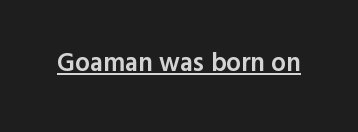
The letters stand upright; this is a roman face. This is moderately heavy type, rendered in semibold. These characters rest on top of a visible drawn line. You could call the tracking neutral — neither tight nor loose.
